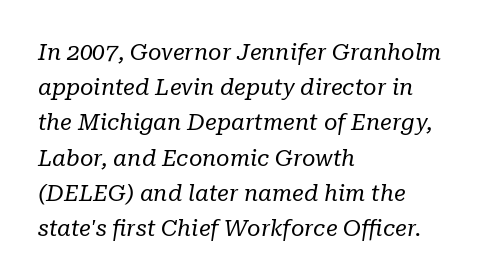
{"italic": "yes", "lean": "right", "slant_degrees": 10, "bold": "no", "underline": "no", "align": "left", "line_spacing": "normal", "line_spacing_ratio": 1.53, "letter_spacing": "normal", "letter_spacing_em": 0.0, "glyph_px": 23}
